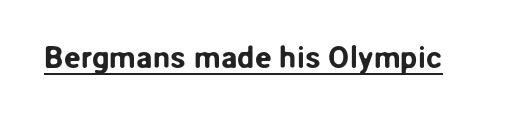
Notice how the stems are strictly vertical — no italics here. Check where the strokes stop: nothing finishes them off — pure sans. Looks like regular typesetting: each glyph gets only the width it needs. The horizontal fit of the characters is conventional and even. A baseline rule has been typeset under these characters.
